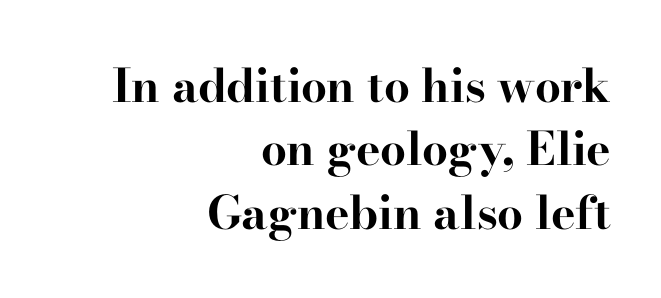
Q: Is the text bold? A: Yes.
Q: Is the text italic (slanted)? A: No, it is upright.
Q: Is the typeface a serif or a sans-serif typeface? A: Serif.
Q: Is the text underlined? A: No.
Q: How is the paragraph aligned? A: Right-aligned.
Q: Is the spacing between letters normal or unusually wide? A: Normal.
Q: Is the spacing between lines tight, normal or loose? A: Normal.
Q: Width (condensed, normal, or wide)? A: Wide.
Q: Stroke contrast? A: High.
Q: x-height? A: Small.
Q: Monospaced? A: No.
